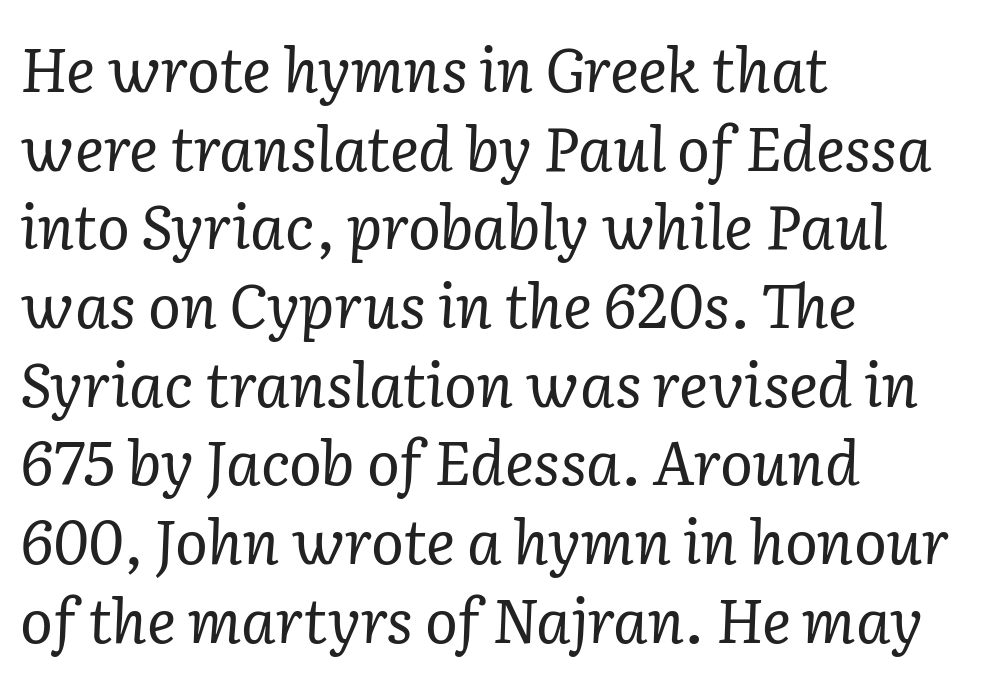
{"serif": "yes", "italic": "yes", "lean": "right", "slant_degrees": 2, "bold": "no", "weight": "regular", "width": "normal", "stroke_contrast": "low", "x_height": "medium", "monospaced": "no", "underline": "no", "align": "left", "line_spacing": "normal", "line_spacing_ratio": 1.29, "letter_spacing": "normal", "letter_spacing_em": 0.0, "glyph_px": 61}
